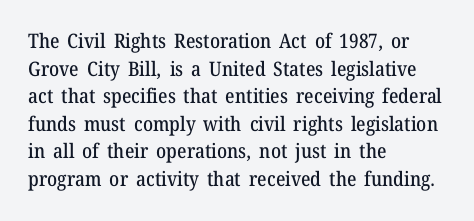
The block of text has a typical density, with ordinary space between rows. The letters stand straight up with perfectly vertical stems. Line starts are locked; line ends wander. Between one letter and the next there's only the usual sliver of space. Type without underlining.
